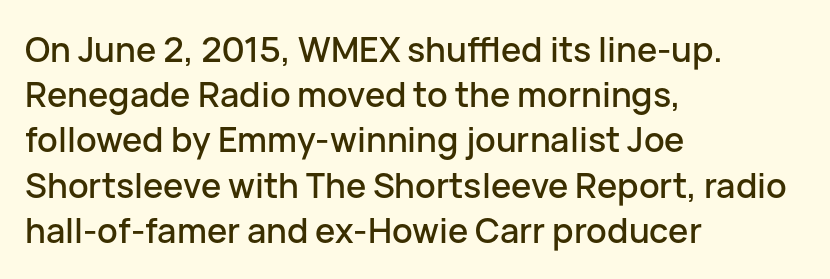
{"serif": "no", "italic": "no", "width": "normal", "stroke_contrast": "low", "x_height": "medium", "monospaced": "no", "underline": "no", "align": "left", "line_spacing": "normal", "line_spacing_ratio": 1.33, "letter_spacing": "normal", "letter_spacing_em": 0.0, "glyph_px": 34}
